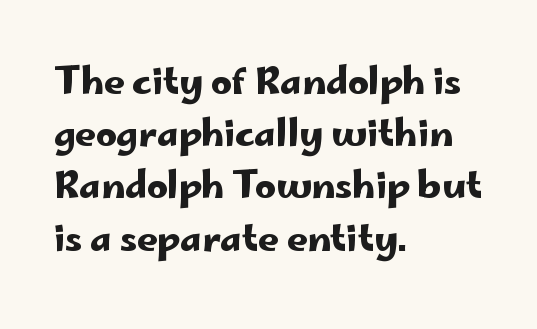
Spacing verdict: proportional, widths tailored to each character. There is no visible air inserted between adjacent glyphs. The passage shown is typeset with a sans-serif family. This block has exactly the height ordinary leading produces. This sample uses an upright cut, with every glyph sitting square on the baseline.
